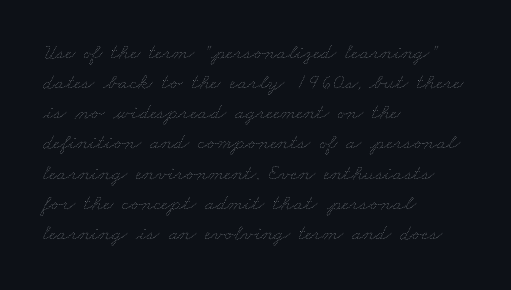
The characters are drawn with everyday or finer stroke widths. A typesetter would call this leading conventional body-copy spacing. Tracking value appears to be zero — textbook default spacing. The paragraph has a hard left edge and a soft right edge.
